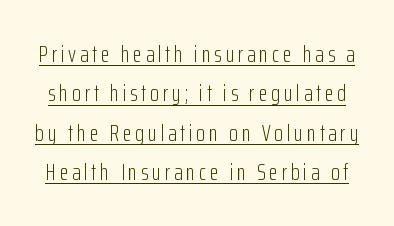
{"italic": "no", "bold": "no", "underline": "yes", "line_spacing_ratio": 1.71, "glyph_px": 23}
